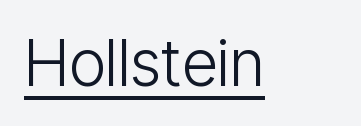
Q: Is the text bold? A: No.
Q: Is the text italic (slanted)? A: No, it is upright.
Q: Is the typeface a serif or a sans-serif typeface? A: Sans-serif.
Q: Is the text underlined? A: Yes.
Q: Is the spacing between letters normal or unusually wide? A: Normal.
Q: Width (condensed, normal, or wide)? A: Condensed.
Q: Stroke contrast? A: Low.
Q: x-height? A: Medium.
Q: Monospaced? A: No.
